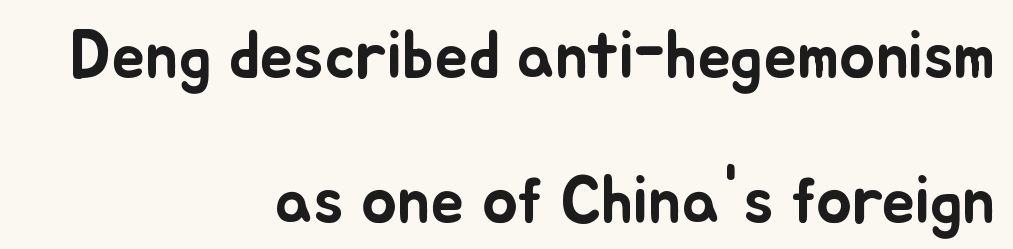
{"italic": "no", "width": "normal", "stroke_contrast": "low", "x_height": "small", "monospaced": "no", "underline": "no", "align": "right", "line_spacing": "loose", "line_spacing_ratio": 2.16, "letter_spacing": "normal", "letter_spacing_em": 0.0, "glyph_px": 67}
